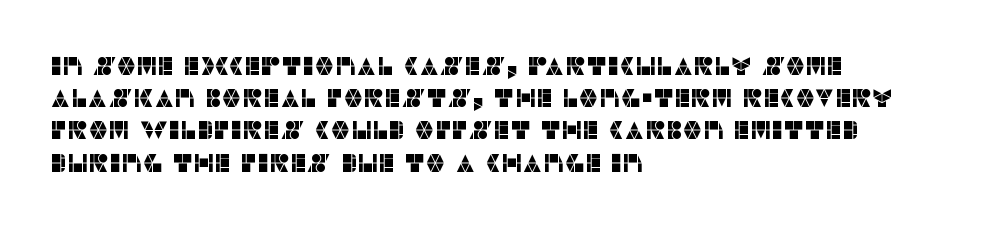
Q: Is the text italic (slanted)? A: No, it is upright.
Q: Is the text underlined? A: No.
Q: How is the paragraph aligned? A: Left-aligned.
Q: Is the spacing between letters normal or unusually wide? A: Normal.
Q: Is the spacing between lines tight, normal or loose? A: Normal.
